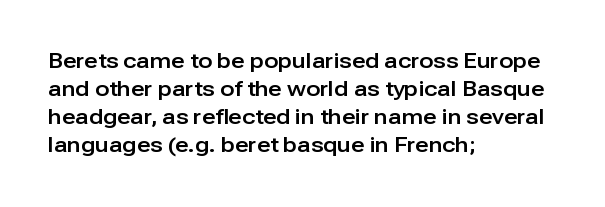
The image shows 21 px text type, upright; set left-aligned, normal line spacing (1.34x), normal letter spacing, not underlined.
